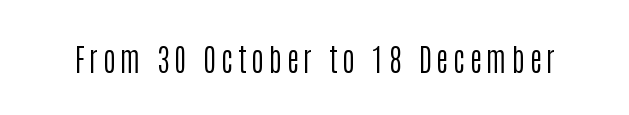
{"serif": "no", "italic": "no", "bold": "no", "weight": "regular", "width": "condensed", "stroke_contrast": "low", "x_height": "large", "monospaced": "no", "underline": "no", "glyph_px": 31}
